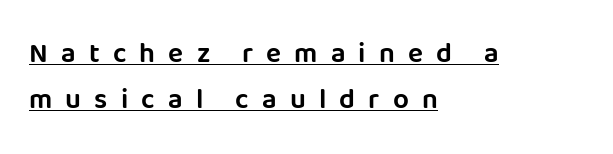
Check the space under the baseline: a stroke is drawn there. The designer left line spacing at the default. Here the designer chose a conventional face with non-uniform glyph widths. The rag falls on the right side of this text block.
